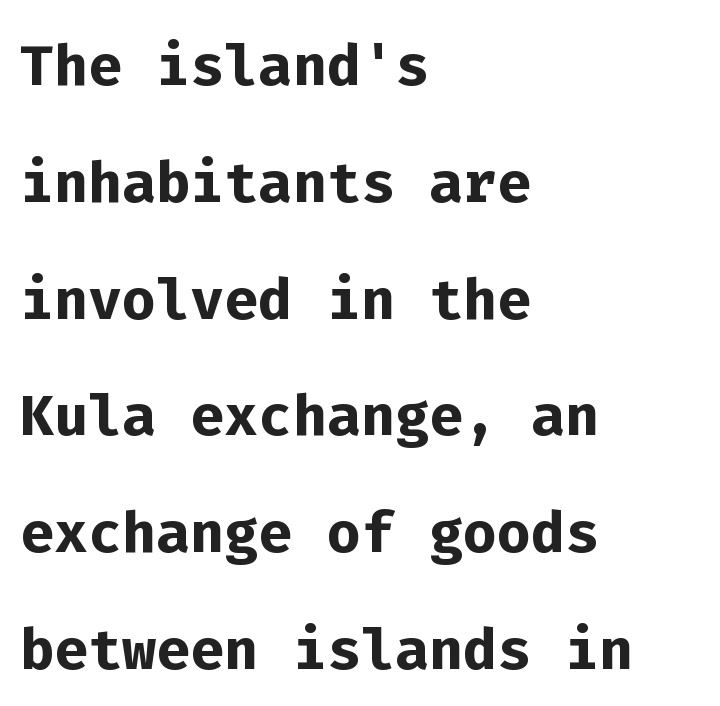
Q: Is the text bold? A: Yes.
Q: Is the text italic (slanted)? A: No, it is upright.
Q: Is the typeface a serif or a sans-serif typeface? A: Sans-serif.
Q: Is the text underlined? A: No.
Q: How is the paragraph aligned? A: Left-aligned.
Q: Is the spacing between letters normal or unusually wide? A: Normal.
Q: Is the spacing between lines tight, normal or loose? A: Normal.
Q: Width (condensed, normal, or wide)? A: Normal.
Q: Stroke contrast? A: Low.
Q: x-height? A: Medium.
Q: Monospaced? A: Yes.
